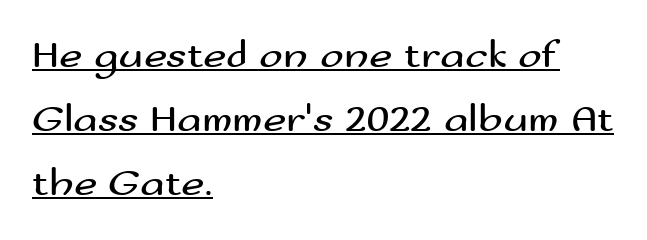
Vertical stems look standard width or narrower in stroke. Italic? Not at all — the glyphs are vertical. Is there much room between lines? A standard amount, neither cramped nor airy. Serifs: no, the terminals of the letterforms are clean. Spacing verdict: proportional, widths tailored to each character.
